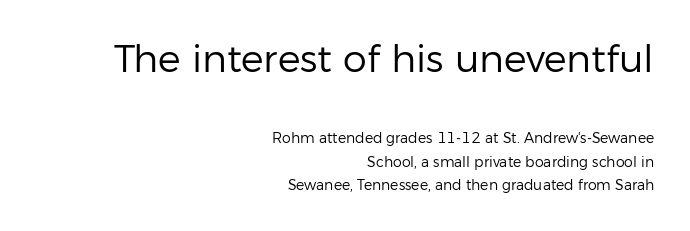
The image shows 38 px regular-weight sans-serif type, upright; set right-aligned, normal line spacing (1.66x), normal letter spacing, not underlined; the first (top) block is 2.71x larger; low stroke contrast and a medium x-height.
